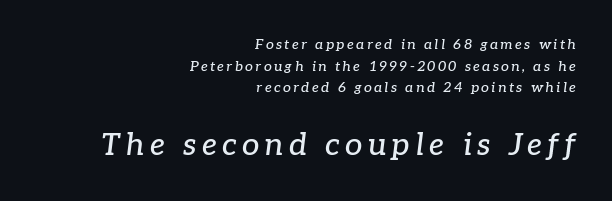
Q: Is the text italic (slanted)? A: Yes, it leans right by about 7 degrees.
Q: Is the typeface a serif or a sans-serif typeface? A: Serif.
Q: Is the text underlined? A: No.
Q: How is the paragraph aligned? A: Right-aligned.
Q: Is the spacing between lines tight, normal or loose? A: Normal.
Q: Which block of text is set in a larger size, the first (top) or the second (bottom)? A: The second (bottom) one.
Q: Width (condensed, normal, or wide)? A: Normal.
Q: Stroke contrast? A: Low.
Q: x-height? A: Medium.
Q: Monospaced? A: No.
